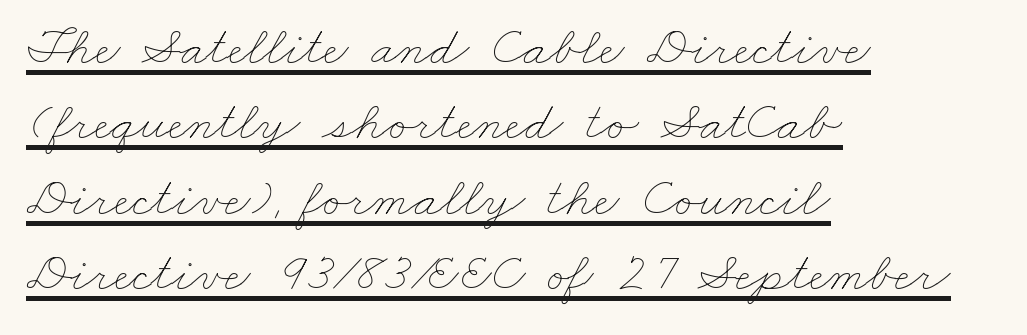
The image shows 55 px thin, wide type; set left-aligned, normal line spacing (1.37x), normal letter spacing, underlined; low stroke contrast and a small x-height.
